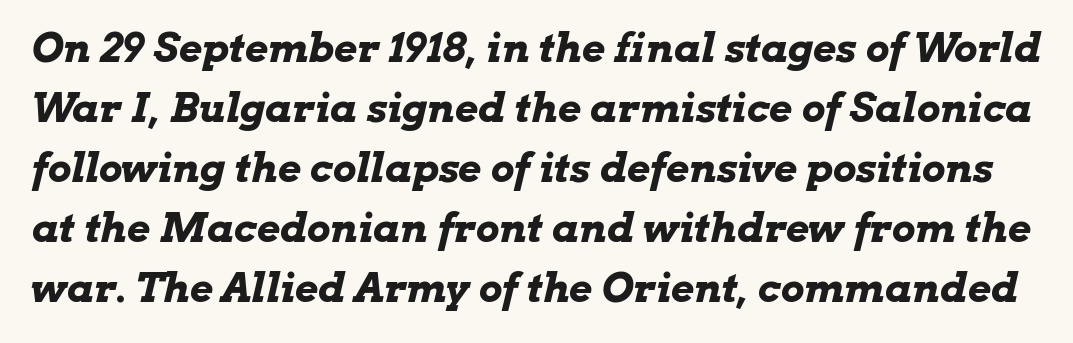
Q: Is the text bold? A: Yes.
Q: Is the text italic (slanted)? A: Yes, it leans right by about 13 degrees.
Q: Is the text underlined? A: No.
Q: Is the spacing between letters normal or unusually wide? A: Normal.
Q: Is the spacing between lines tight, normal or loose? A: Normal.
Q: Width (condensed, normal, or wide)? A: Wide.
Q: Stroke contrast? A: Low.
Q: x-height? A: Medium.
Q: Monospaced? A: No.
